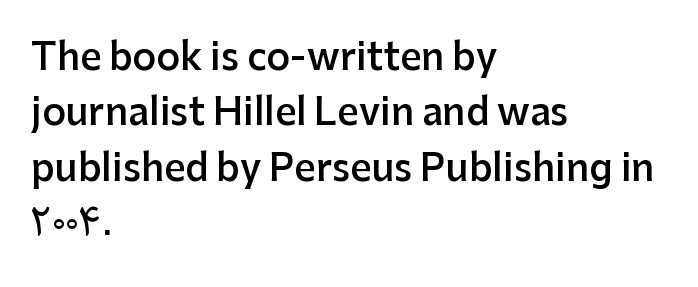
Q: Is the text bold? A: Semi-bold.
Q: Is the text italic (slanted)? A: No, it is upright.
Q: Is the typeface a serif or a sans-serif typeface? A: Sans-serif.
Q: Is the text underlined? A: No.
Q: How is the paragraph aligned? A: Left-aligned.
Q: Is the spacing between letters normal or unusually wide? A: Normal.
Q: Is the spacing between lines tight, normal or loose? A: Normal.
Q: Width (condensed, normal, or wide)? A: Normal.
Q: Stroke contrast? A: Low.
Q: x-height? A: Medium.
Q: Monospaced? A: No.
